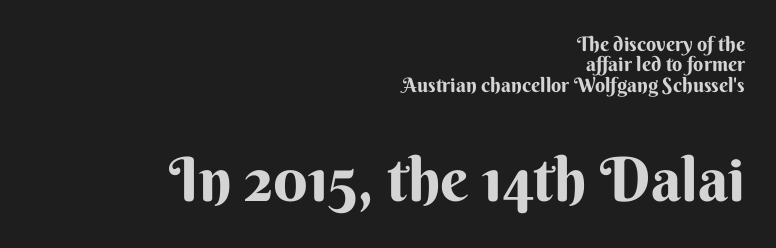
Q: Is the text italic (slanted)? A: No, it is upright.
Q: Is the typeface a serif or a sans-serif typeface? A: Sans-serif.
Q: Is the text underlined? A: No.
Q: How is the paragraph aligned? A: Right-aligned.
Q: Is the spacing between letters normal or unusually wide? A: Normal.
Q: Is the spacing between lines tight, normal or loose? A: Tight.
Q: Which block of text is set in a larger size, the first (top) or the second (bottom)? A: The second (bottom) one.
Q: Width (condensed, normal, or wide)? A: Normal.
Q: Stroke contrast? A: Medium.
Q: x-height? A: Small.
Q: Monospaced? A: No.
